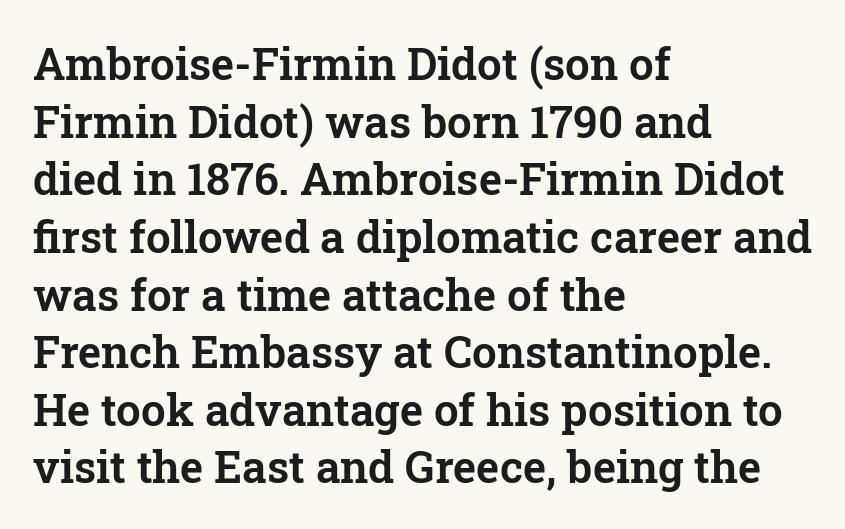
Letter spacing: default. Here the designer chose a conventional face with non-uniform glyph widths. If you drew a line through each stem, it would be perfectly vertical. Horizontal alignment here is leftward, the default for most running prose.
